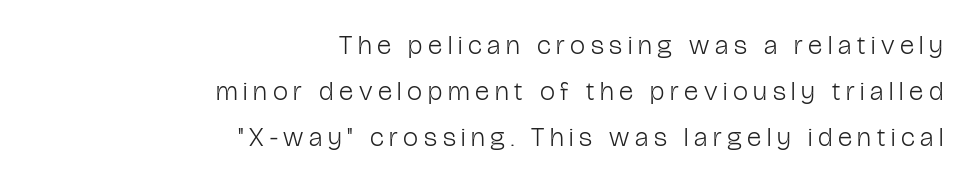
Q: Is the text bold? A: No.
Q: Is the text italic (slanted)? A: No, it is upright.
Q: Is the text underlined? A: No.
Q: How is the paragraph aligned? A: Right-aligned.
Q: Is the spacing between letters normal or unusually wide? A: Unusually wide.
